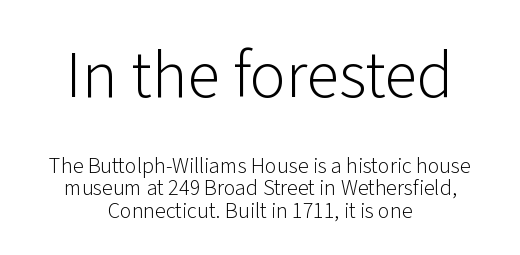
{"serif": "no", "italic": "no", "bold": "no", "weight": "light", "width": "normal", "stroke_contrast": "low", "x_height": "medium", "monospaced": "no", "underline": "no", "align": "center", "line_spacing": "tight", "line_spacing_ratio": 1.02, "letter_spacing": "normal", "letter_spacing_em": 0.0, "larger_block": "first", "size_ratio": 3.05, "glyph_px": 67}
